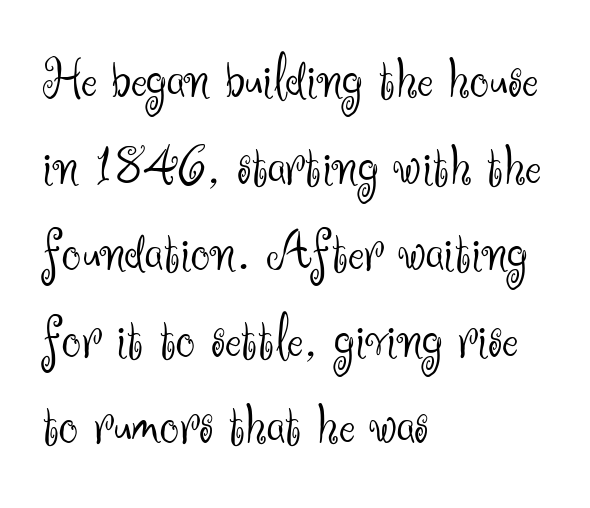
The image shows 61 px light sans-serif type, upright; set left-aligned, normal line spacing (1.42x), normal letter spacing, not underlined; medium stroke contrast and a small x-height.
